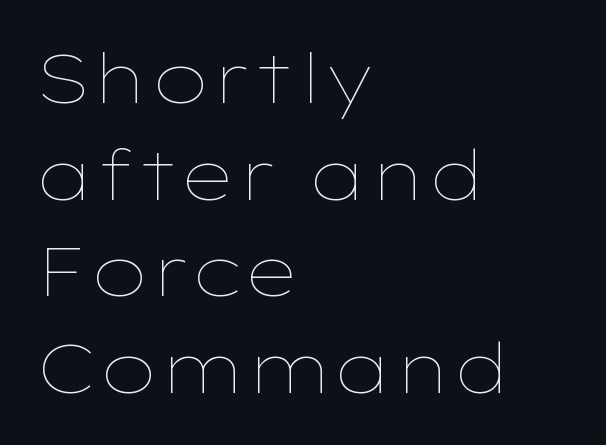
The image shows 68 px thin, wide type, upright; set left-aligned, normal line spacing (1.42x), normal letter spacing, not underlined; low stroke contrast and a medium x-height.
